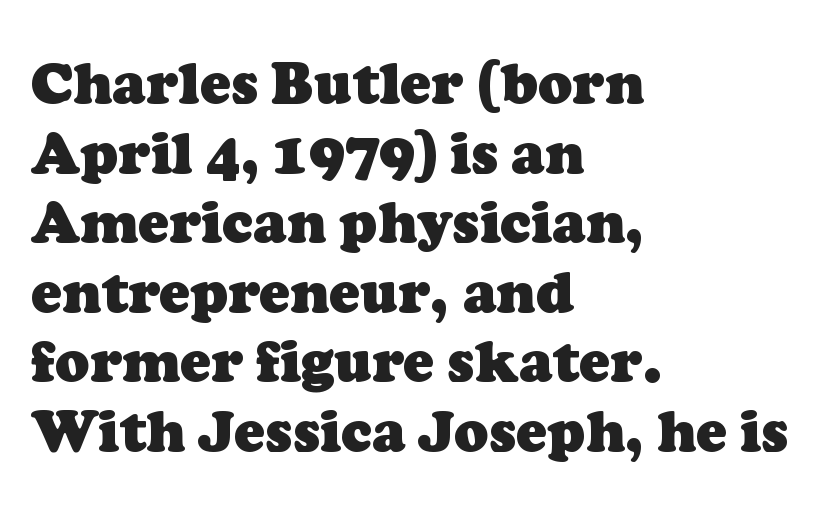
The image shows 57 px heavy serif type; set left-aligned, line spacing 1.22x, normal letter spacing, not underlined; low stroke contrast and a medium x-height.
